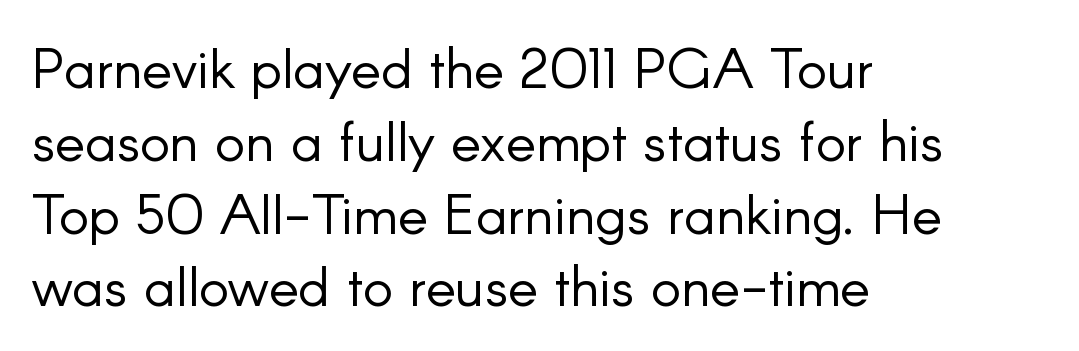
Q: Is the text bold? A: No.
Q: Is the text italic (slanted)? A: No, it is upright.
Q: Is the typeface a serif or a sans-serif typeface? A: Sans-serif.
Q: Is the text underlined? A: No.
Q: How is the paragraph aligned? A: Left-aligned.
Q: Is the spacing between letters normal or unusually wide? A: Normal.
Q: Is the spacing between lines tight, normal or loose? A: Normal.
Q: Width (condensed, normal, or wide)? A: Normal.
Q: Stroke contrast? A: Low.
Q: x-height? A: Small.
Q: Monospaced? A: No.
